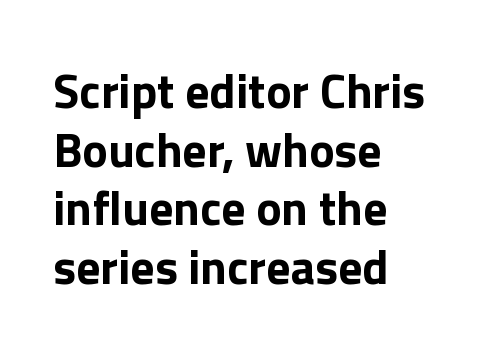
{"serif": "no", "italic": "no", "bold": "yes", "weight": "bold", "width": "normal", "stroke_contrast": "low", "x_height": "medium", "monospaced": "no", "underline": "no", "align": "left", "line_spacing_ratio": 1.22, "letter_spacing": "normal", "letter_spacing_em": 0.0, "glyph_px": 48}
